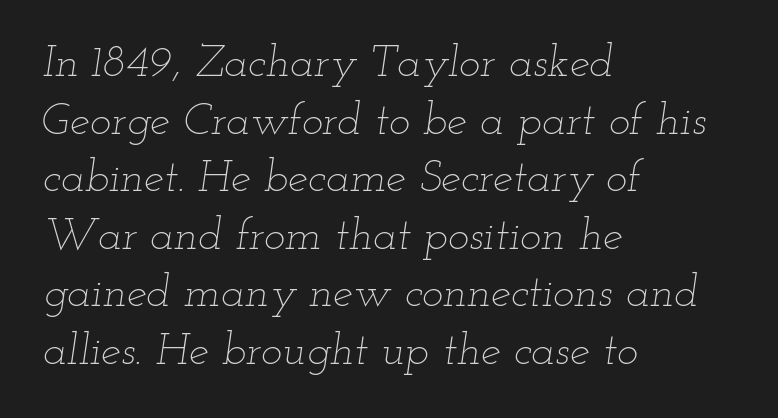
Think of a printed novel: that variable character pitch is what you see here. Counters stay open thanks to moderate or lighter strokes. The compositor pushed each line to the left boundary. The axis of the letterforms is tilted away from vertical.
